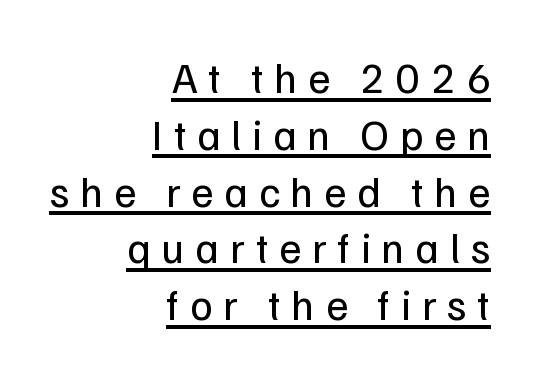
{"serif": "no", "italic": "no", "bold": "no", "weight": "regular", "width": "normal", "stroke_contrast": "low", "x_height": "medium", "monospaced": "no", "underline": "yes", "align": "right", "line_spacing": "normal", "line_spacing_ratio": 1.32, "letter_spacing": "wide", "letter_spacing_em": 0.25, "glyph_px": 43}
